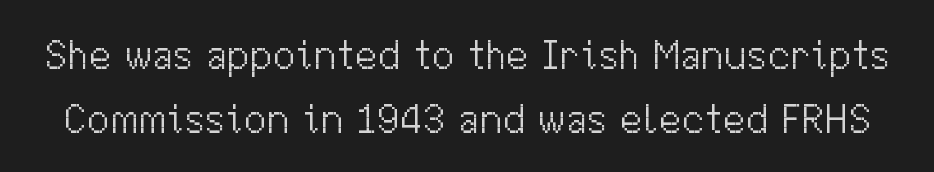
Q: Is the text bold? A: No.
Q: Is the text italic (slanted)? A: No, it is upright.
Q: Is the typeface a serif or a sans-serif typeface? A: Sans-serif.
Q: Is the text underlined? A: No.
Q: Is the spacing between letters normal or unusually wide? A: Normal.
Q: Is the spacing between lines tight, normal or loose? A: Normal.
Q: Width (condensed, normal, or wide)? A: Normal.
Q: Stroke contrast? A: Medium.
Q: x-height? A: Medium.
Q: Monospaced? A: No.
